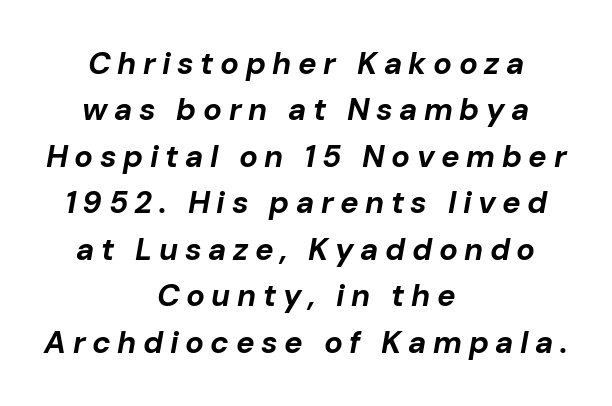
The image shows 31 px bold type, italic (leaning right); set centered, normal line spacing (1.5x), unusually wide letter spacing (+0.21 em), not underlined; low stroke contrast and a medium x-height.
